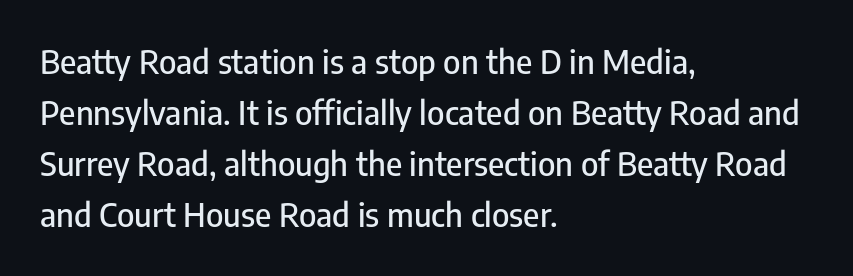
{"serif": "no", "italic": "no", "width": "condensed", "stroke_contrast": "low", "x_height": "medium", "monospaced": "no", "underline": "no", "align": "left", "line_spacing": "normal", "line_spacing_ratio": 1.55, "letter_spacing": "normal", "letter_spacing_em": 0.0, "glyph_px": 33}
